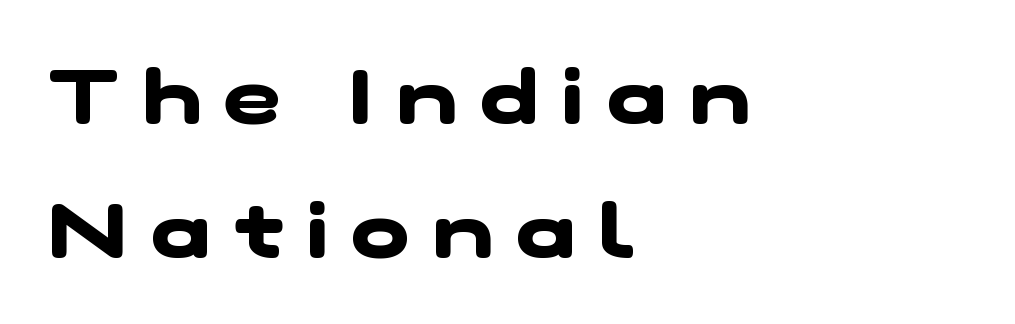
Q: Is the text bold? A: Yes.
Q: Is the typeface a serif or a sans-serif typeface? A: Sans-serif.
Q: Is the text underlined? A: No.
Q: How is the paragraph aligned? A: Left-aligned.
Q: Is the spacing between letters normal or unusually wide? A: Unusually wide.
Q: Width (condensed, normal, or wide)? A: Wide.
Q: Stroke contrast? A: Low.
Q: x-height? A: Medium.
Q: Monospaced? A: No.
